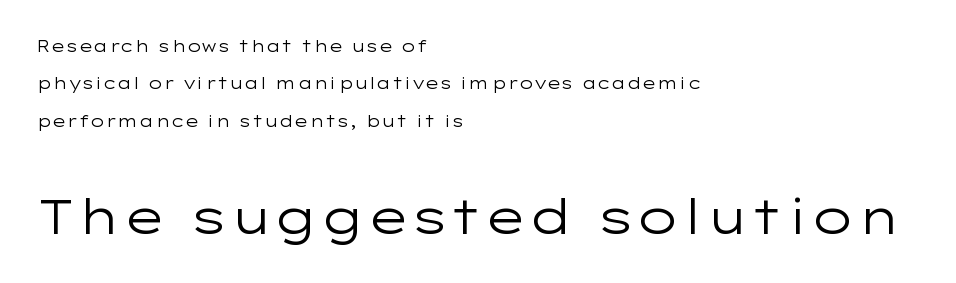
The image shows 48 px regular-weight, wide sans-serif type, upright; set left-aligned, loose line spacing (2.33x), normal letter spacing, not underlined; the second (bottom) block is 3.0x larger; low stroke contrast and a medium x-height.
